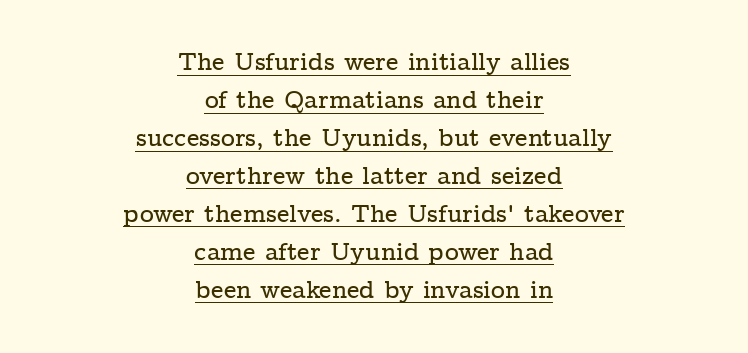
{"italic": "no", "underline": "yes", "align": "center", "line_spacing": "normal", "line_spacing_ratio": 1.58, "letter_spacing": "normal", "letter_spacing_em": 0.0, "glyph_px": 24}
